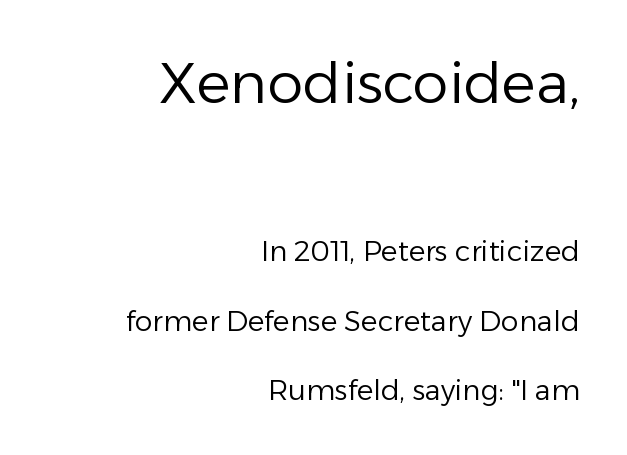
The passage shown stacks its lines with a broad gap. The face used here is proportionally spaced, like ordinary book or web type. The words here are not underlined. The letters look calm and open, with moderate or lighter stems.
